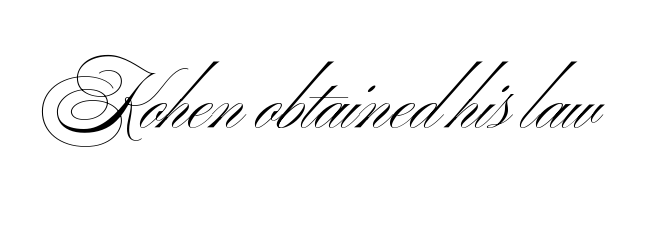
Q: Is the text bold? A: No.
Q: Is the text italic (slanted)? A: Yes.
Q: Is the typeface a serif or a sans-serif typeface? A: Sans-serif.
Q: Is the text underlined? A: No.
Q: Is the spacing between letters normal or unusually wide? A: Normal.
Q: Width (condensed, normal, or wide)? A: Wide.
Q: Stroke contrast? A: Medium.
Q: x-height? A: Small.
Q: Monospaced? A: No.
